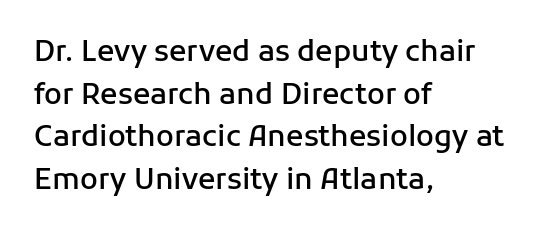
Q: Is the text bold? A: Semi-bold.
Q: Is the text italic (slanted)? A: No, it is upright.
Q: Is the typeface a serif or a sans-serif typeface? A: Sans-serif.
Q: Is the text underlined? A: No.
Q: How is the paragraph aligned? A: Left-aligned.
Q: Is the spacing between letters normal or unusually wide? A: Normal.
Q: Is the spacing between lines tight, normal or loose? A: Normal.
Q: Width (condensed, normal, or wide)? A: Normal.
Q: Stroke contrast? A: Low.
Q: x-height? A: Medium.
Q: Monospaced? A: No.
